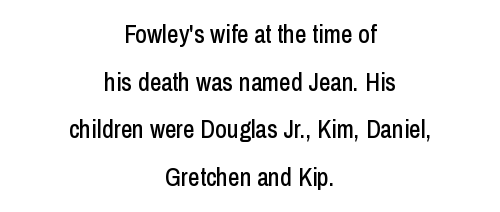
{"italic": "no", "underline": "no", "align": "center", "line_spacing": "loose", "line_spacing_ratio": 1.91, "letter_spacing": "normal", "letter_spacing_em": 0.0, "glyph_px": 25}
